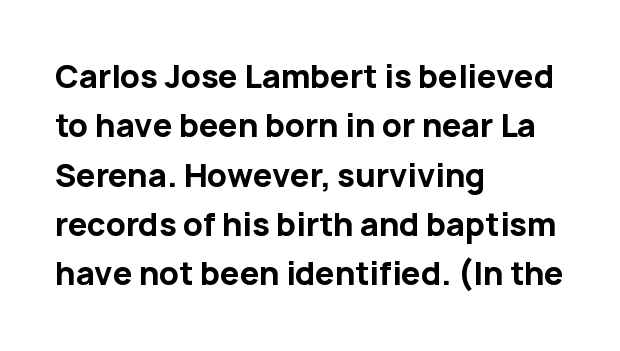
Emphasis by weight is at full strength: bold. The specimen reads as upright at a glance. Short note: letters normally spaced. The rendering uses natural spacing where letterforms have individual widths.
